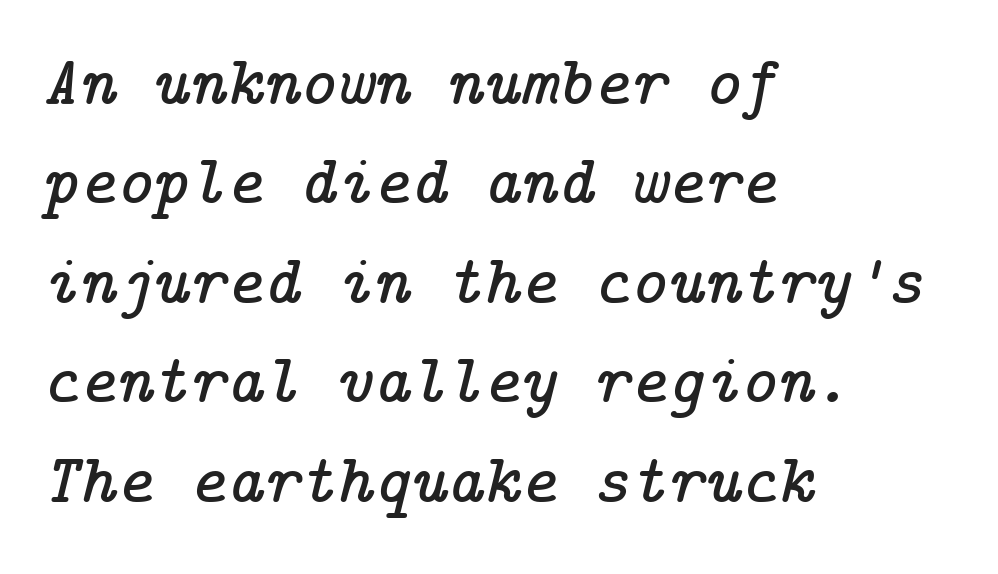
Q: Is the text italic (slanted)? A: Yes, it leans right by about 14 degrees.
Q: Is the typeface a serif or a sans-serif typeface? A: Serif.
Q: Is the text underlined? A: No.
Q: How is the paragraph aligned? A: Left-aligned.
Q: Is the spacing between letters normal or unusually wide? A: Normal.
Q: Is the spacing between lines tight, normal or loose? A: Normal.
Q: Width (condensed, normal, or wide)? A: Normal.
Q: Stroke contrast? A: Low.
Q: x-height? A: Medium.
